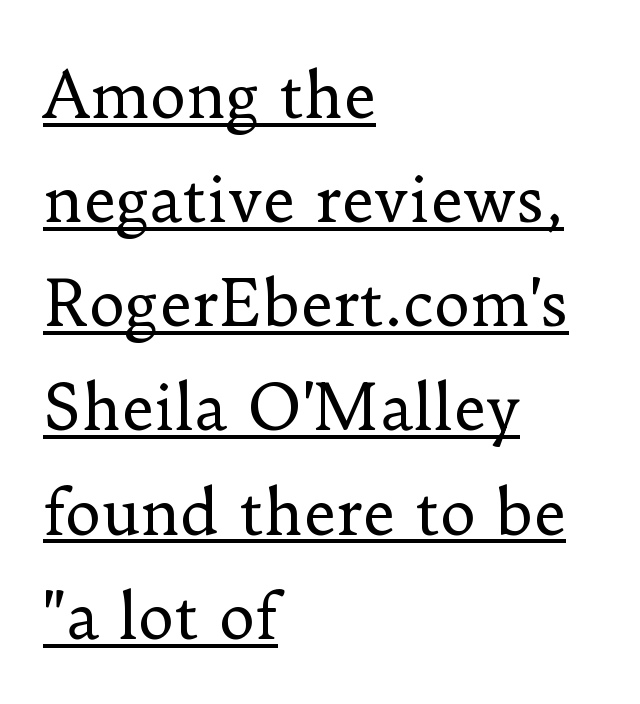
The image shows 62 px regular-weight serif type, upright; set left-aligned, normal line spacing (1.68x), normal letter spacing, underlined; low stroke contrast and a small x-height.
